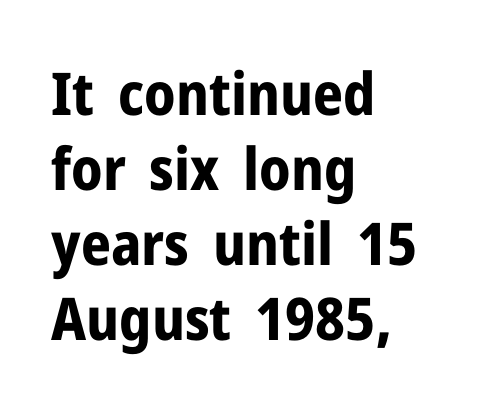
The leading is moderate, giving the passage an even texture. Line starts are locked; line ends wander. The letters advance in unequal steps, a hallmark of proportional type. These lines keep a tight, regular rhythm from letter to letter. No italicization has been applied; the sample stays upright. Lines of text with bare space underneath.
